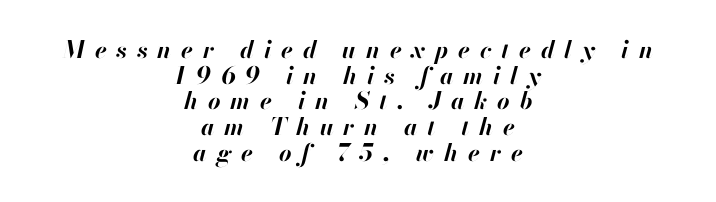
{"italic": "yes", "lean": "right", "slant_degrees": 13, "bold": "yes", "underline": "no", "align": "center", "line_spacing": "tight", "line_spacing_ratio": 1.07, "letter_spacing": "wide", "letter_spacing_em": 0.41, "glyph_px": 24}
